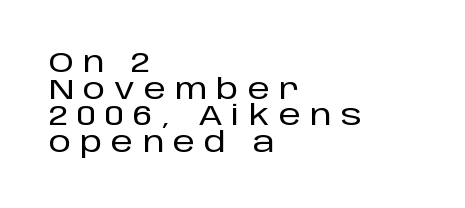
{"serif": "no", "italic": "no", "width": "normal", "stroke_contrast": "low", "x_height": "large", "monospaced": "no", "underline": "no", "align": "left", "line_spacing": "tight", "line_spacing_ratio": 0.95, "letter_spacing": "wide", "letter_spacing_em": 0.32, "glyph_px": 28}
